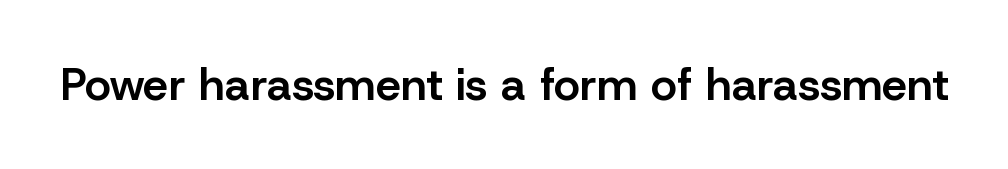
The type is set solid horizontally, with unmodified tracking. Each letter keeps its own natural width here, so spacing adapts to shape. Nope, not italic — everything's standing straight. This is moderately heavy type, rendered in semibold.
